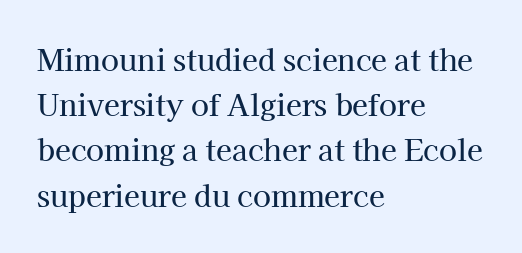
Looks like regular typesetting: each glyph gets only the width it needs. The text was rendered using a seriffed face with decorative stroke endings. Nope, not italic — everything's standing straight. Regular leading. Any mark beneath the type? The region is blank. The face used here is rendered with its standard letterfit.
